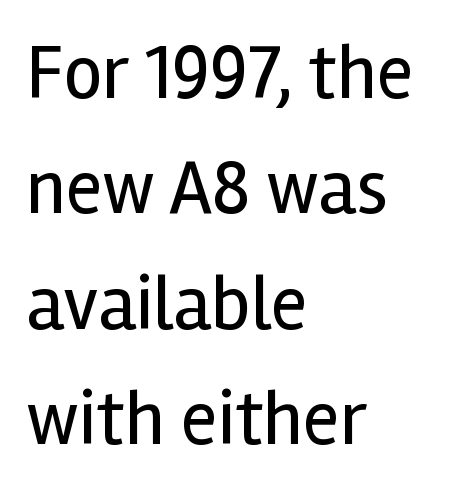
The image shows 77 px regular-weight sans-serif type, upright; set left-aligned, normal line spacing (1.5x), normal letter spacing, not underlined; a medium x-height.
